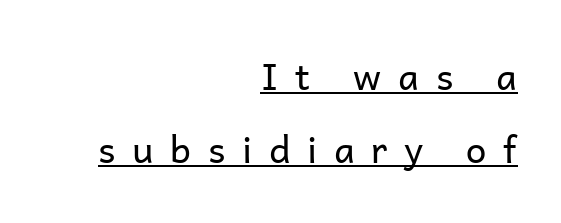
{"serif": "no", "italic": "no", "bold": "no", "weight": "regular", "width": "normal", "stroke_contrast": "low", "x_height": "medium", "monospaced": "no", "underline": "yes", "align": "right", "line_spacing": "loose", "line_spacing_ratio": 1.98, "letter_spacing": "wide", "letter_spacing_em": 0.45, "glyph_px": 37}
